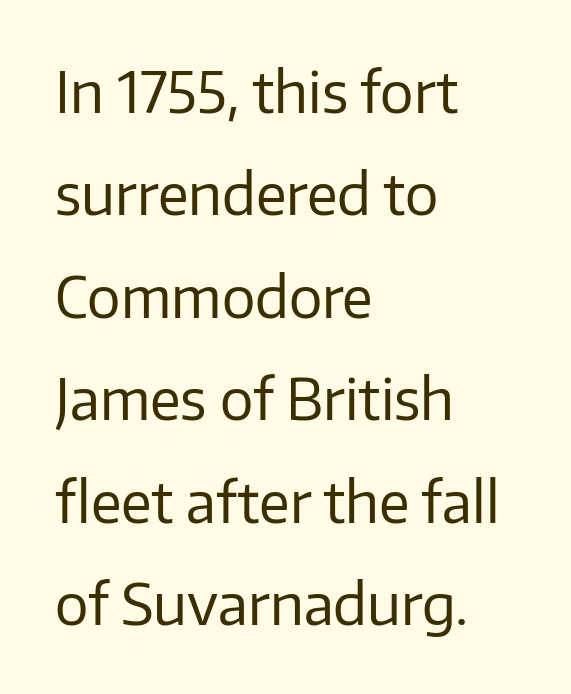
The image shows 56 px regular-weight sans-serif type, upright; set left-aligned, line spacing 1.83x, normal letter spacing, not underlined; low stroke contrast and a medium x-height.
